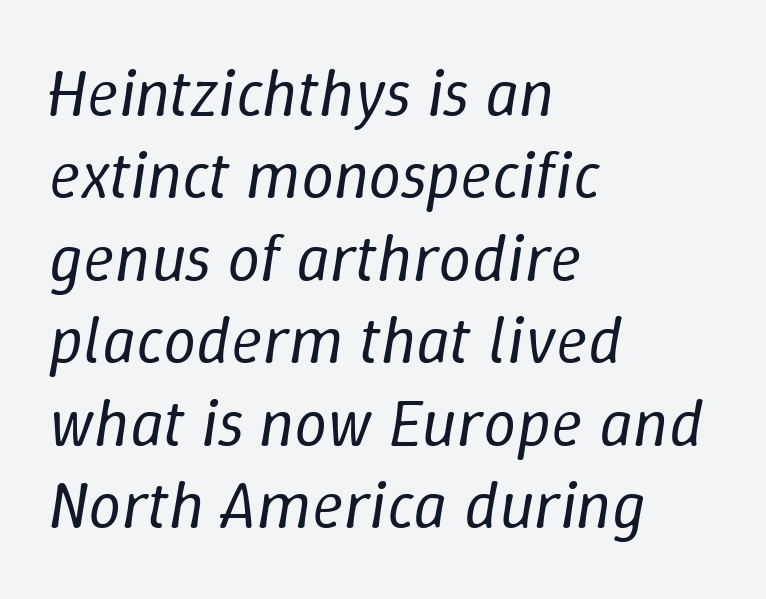
The image shows 66 px regular-weight type, italic (leaning right); set left-aligned, normal line spacing (1.25x), normal letter spacing, not underlined; low stroke contrast and a medium x-height.
